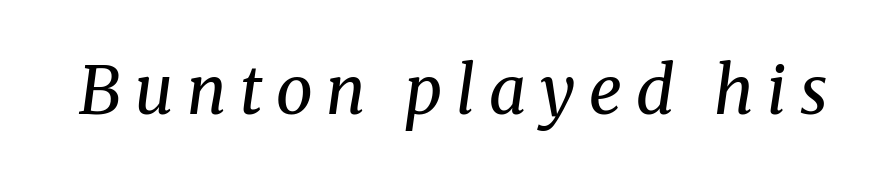
{"serif": "yes", "italic": "yes", "lean": "right", "slant_degrees": 8, "bold": "no", "weight": "regular", "width": "normal", "stroke_contrast": "medium", "x_height": "medium", "monospaced": "no", "underline": "no", "letter_spacing": "wide", "letter_spacing_em": 0.21, "glyph_px": 66}
